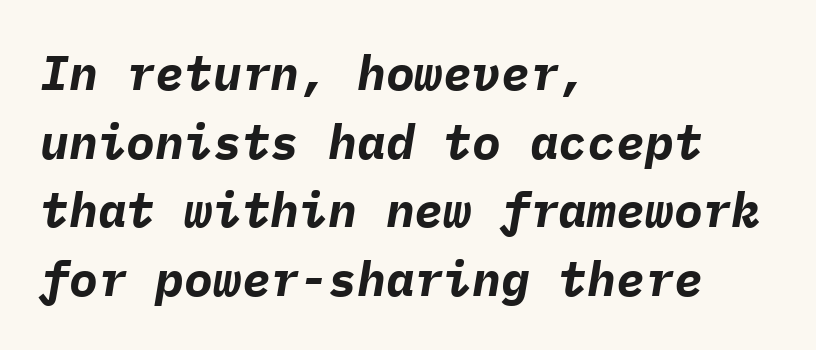
A full-strength bold gives these letters their thick strokes. Looking at the ascenders, they clearly lean. Default kerning and tracking; the words read as compact shapes. The passage shown is typed in a monospace face where columns stay perfectly aligned. This sample keeps an unexceptional amount of space between lines. The ragged edge is on the right, which tells us the setting is flush left.
